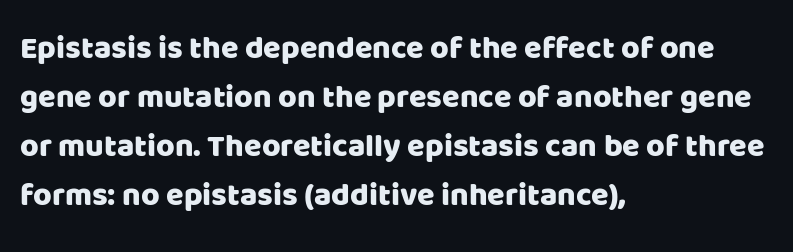
The image shows 32 px sans-serif type, upright; set left-aligned, normal line spacing (1.53x), normal letter spacing, not underlined; low stroke contrast and a large x-height.
